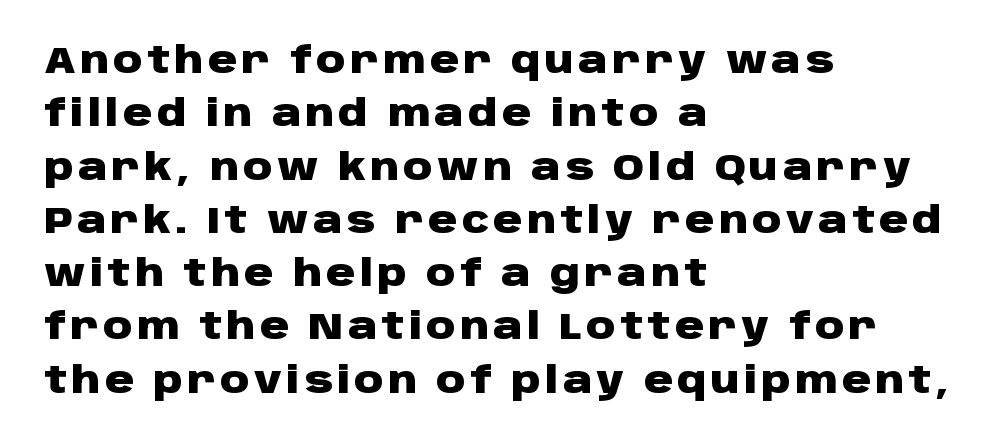
{"serif": "no", "italic": "no", "bold": "yes", "weight": "heavy", "width": "wide", "stroke_contrast": "low", "x_height": "large", "monospaced": "no", "underline": "no", "align": "left", "line_spacing": "normal", "line_spacing_ratio": 1.48, "glyph_px": 36}
